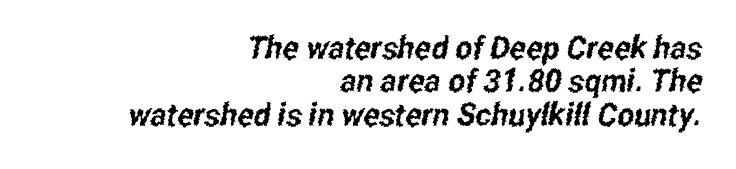
The image shows 32 px condensed sans-serif type; set right-aligned, tight line spacing (1.04x), normal letter spacing, not underlined; low stroke contrast and a medium x-height.
